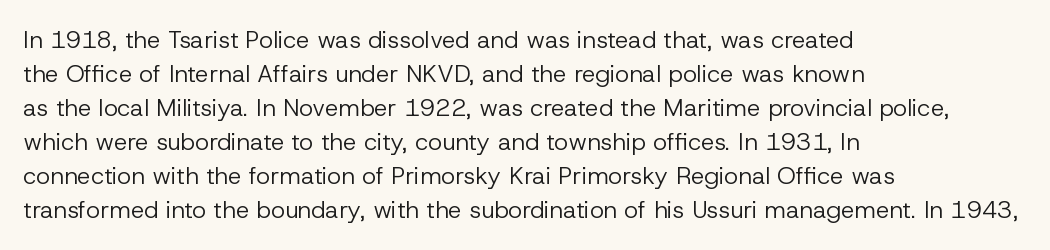
The image shows 24 px text type, upright; set left-aligned, normal line spacing (1.42x), normal letter spacing, not underlined.
